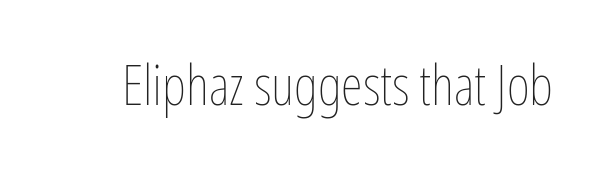
Q: Is the text bold? A: No.
Q: Is the text italic (slanted)? A: No, it is upright.
Q: Is the text underlined? A: No.
Q: Is the spacing between letters normal or unusually wide? A: Normal.
Q: Width (condensed, normal, or wide)? A: Condensed.
Q: Stroke contrast? A: Low.
Q: x-height? A: Medium.
Q: Monospaced? A: No.
